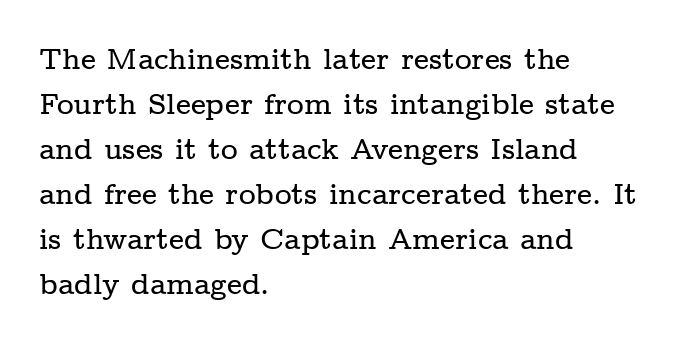
{"serif": "yes", "italic": "no", "width": "wide", "stroke_contrast": "low", "x_height": "medium", "monospaced": "no", "underline": "no", "align": "left", "line_spacing": "normal", "line_spacing_ratio": 1.55, "letter_spacing": "normal", "letter_spacing_em": 0.0, "glyph_px": 29}
